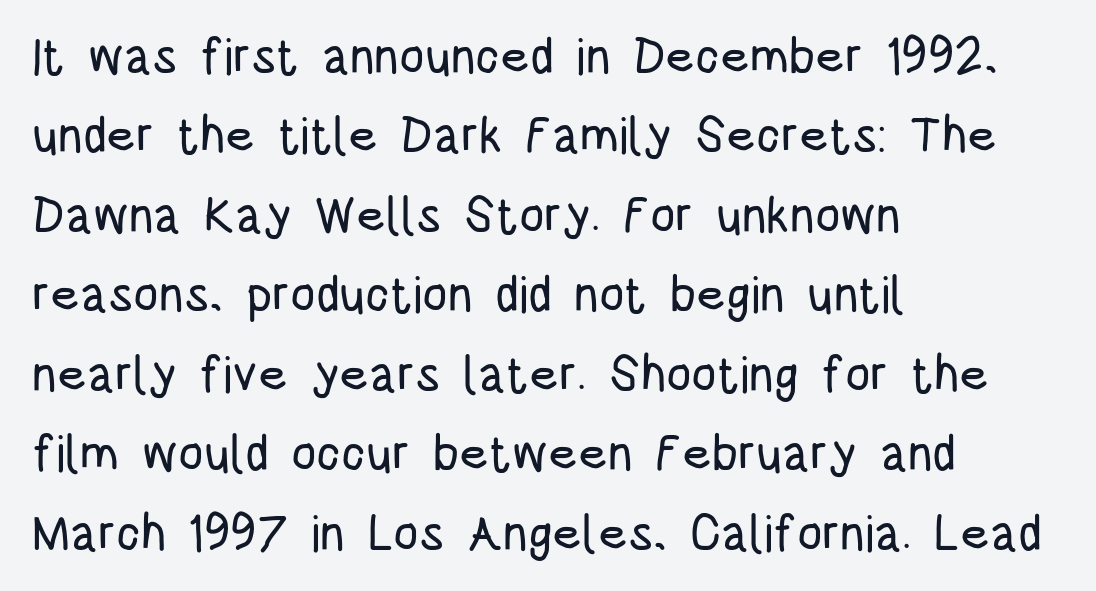
This is roman type, the default non-slanted kind. Does the type have serifs? No, each stem ends abruptly. Compared with typical body copy, the letter spacing here is the same. If you measured baseline to baseline, you'd find a middling distance.
